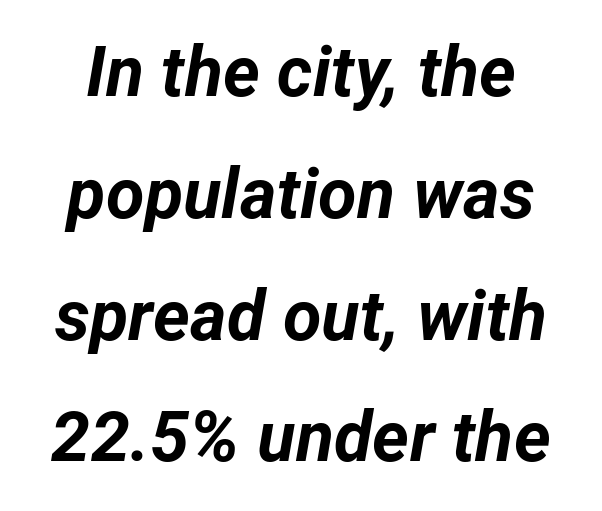
The image shows 70 px bold type, italic (leaning right); set line spacing 1.74x, normal letter spacing, not underlined; low stroke contrast and a medium x-height.
